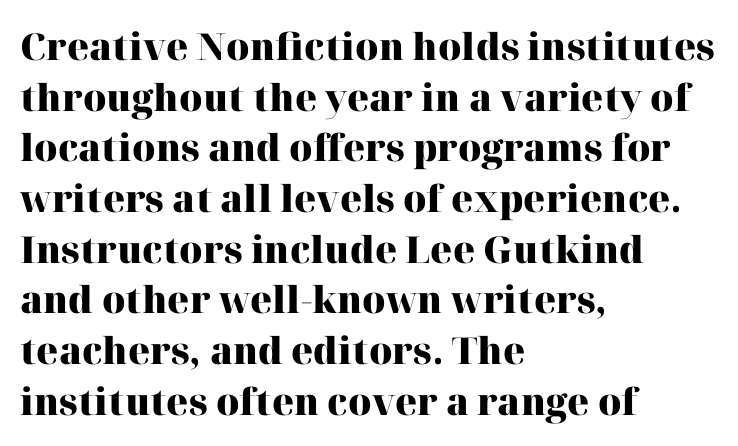
{"serif": "yes", "italic": "no", "bold": "yes", "weight": "heavy", "width": "normal", "stroke_contrast": "high", "x_height": "medium", "monospaced": "no", "underline": "no", "align": "left", "line_spacing": "normal", "line_spacing_ratio": 1.37, "letter_spacing": "normal", "letter_spacing_em": 0.0, "glyph_px": 37}
